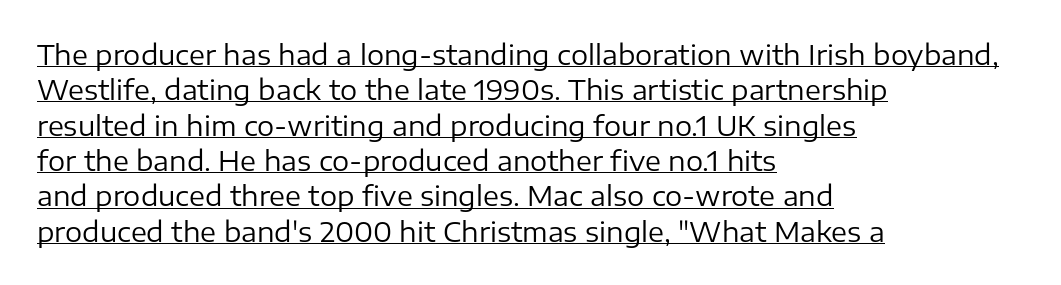
Line beginnings align vertically; line endings do not. No letter is thick-stroked: the sample isn't bold. How are the letters spaced? Ordinarily, with no added tracking. The passage shown is underscored from start to finish. Does the leading feel generous? No, just average. Quick note: not italic, upright.
